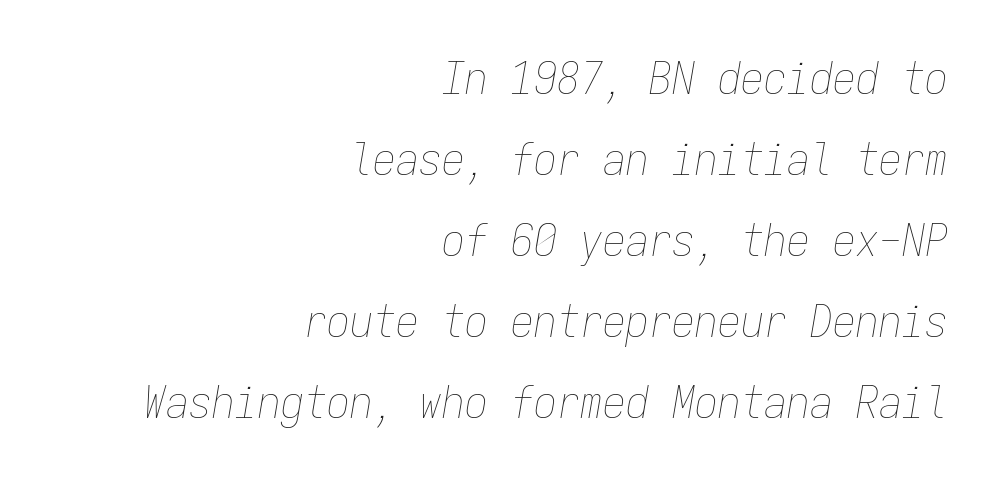
Stem width sits at or under what a default text font uses. The letters march in equal steps, a hallmark of fixed-pitch type. Anything drawn beneath the words? Only blank space. The passage is arranged like a letterhead date or caption credit — flush right. Inter-character spacing is left at the font's built-in metrics.
